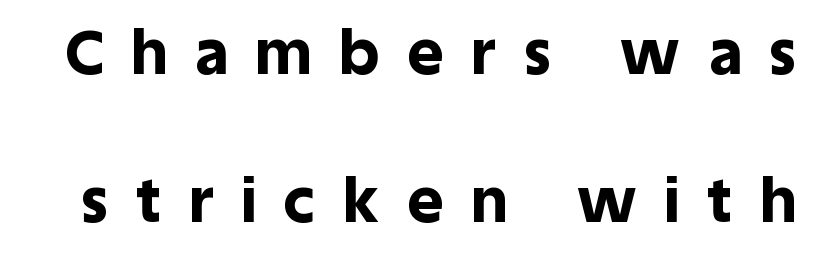
Posture: upright roman. Students, note that the glyphs here are deliberately spaced far apart. A typesetter would call this proportional, since set widths differ per character. Heavy, bold letterforms. The face used here is a sans, in the tradition of grotesques and geometrics.
